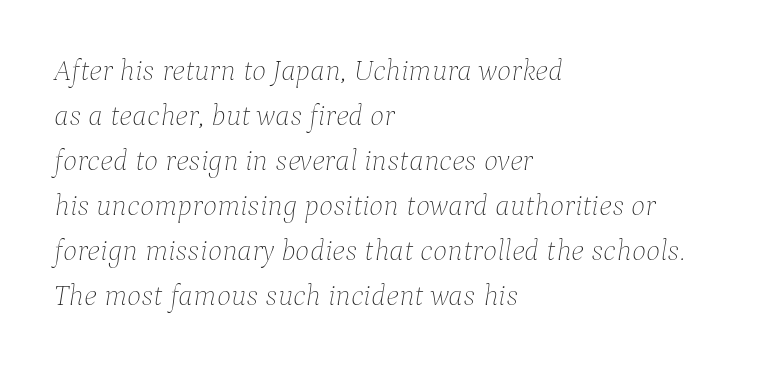
An italicized treatment has been applied to the whole sample. Has an underline been added? It has not. Regarding leading, the lines here are spaced in the standard way. Character widths vary here, with narrow letters taking less room than wide ones.
